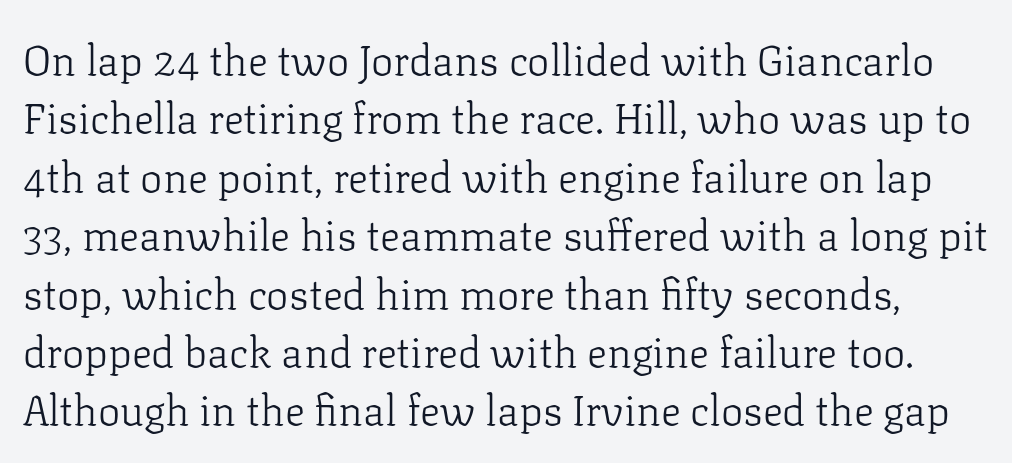
Descenders are the only things crossing below the line. The letterforms sit shoulder to shoulder at normal distance. No chunkiness to these letters — they're not bold. You could not count columns in this text — the font is proportionally spaced. This sample uses an upright cut, with every glyph sitting square on the baseline. Summary of vertical rhythm: regular, with standard interline spacing.
